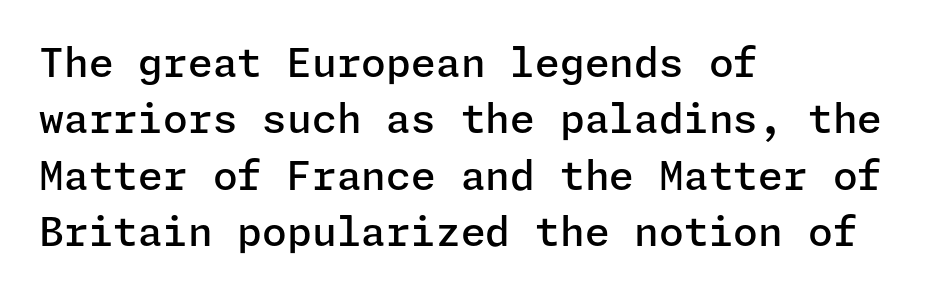
Q: Is the text bold? A: Semi-bold.
Q: Is the text italic (slanted)? A: No, it is upright.
Q: Is the typeface a serif or a sans-serif typeface? A: Sans-serif.
Q: Is the text underlined? A: No.
Q: How is the paragraph aligned? A: Left-aligned.
Q: Is the spacing between letters normal or unusually wide? A: Normal.
Q: Is the spacing between lines tight, normal or loose? A: Normal.
Q: Width (condensed, normal, or wide)? A: Normal.
Q: Stroke contrast? A: Low.
Q: x-height? A: Medium.
